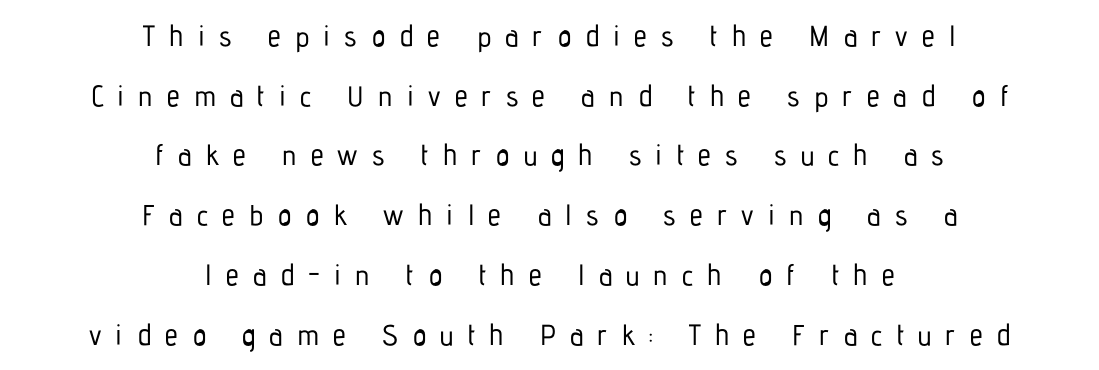
The image shows 29 px condensed sans-serif type, upright; set centered, loose line spacing (2.06x), unusually wide letter spacing (+0.49 em), not underlined; low stroke contrast and a medium x-height.
